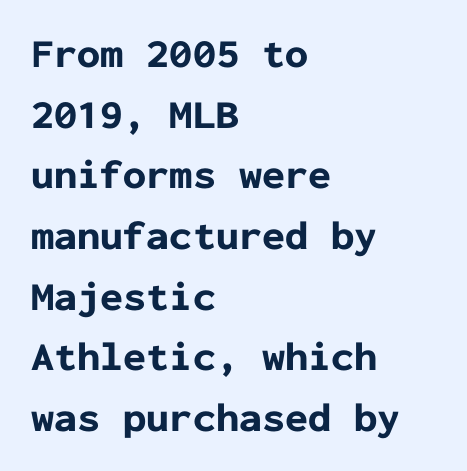
Q: Is the text bold? A: Yes.
Q: Is the text italic (slanted)? A: No, it is upright.
Q: Is the typeface a serif or a sans-serif typeface? A: Sans-serif.
Q: Is the text underlined? A: No.
Q: How is the paragraph aligned? A: Left-aligned.
Q: Is the spacing between letters normal or unusually wide? A: Normal.
Q: Is the spacing between lines tight, normal or loose? A: Normal.
Q: Width (condensed, normal, or wide)? A: Normal.
Q: Stroke contrast? A: Low.
Q: x-height? A: Medium.
Q: Monospaced? A: Yes.
